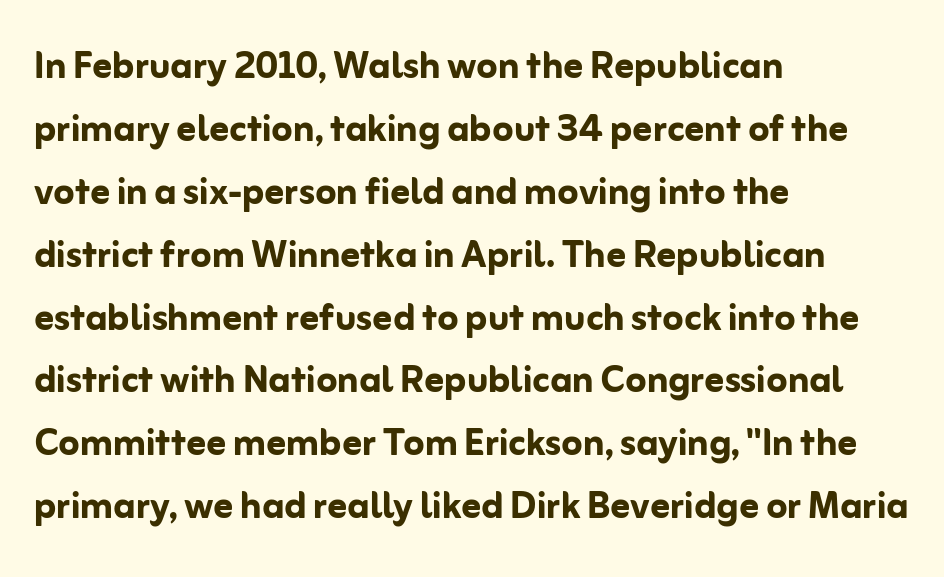
{"serif": "no", "italic": "no", "bold": "yes", "weight": "semibold", "width": "normal", "stroke_contrast": "low", "x_height": "medium", "monospaced": "no", "underline": "no", "align": "left", "line_spacing": "normal", "line_spacing_ratio": 1.31, "letter_spacing": "normal", "letter_spacing_em": 0.0, "glyph_px": 48}
